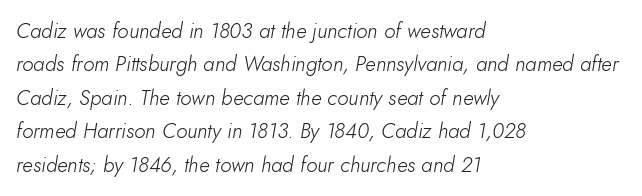
Q: Is the text bold? A: No.
Q: Is the text italic (slanted)? A: Yes, it leans right by about 10 degrees.
Q: Is the text underlined? A: No.
Q: How is the paragraph aligned? A: Left-aligned.
Q: Is the spacing between letters normal or unusually wide? A: Normal.
Q: Is the spacing between lines tight, normal or loose? A: Normal.
